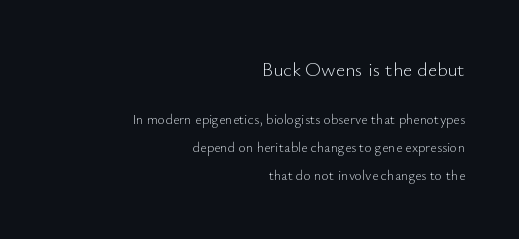
Q: Is the text bold? A: No.
Q: Is the text italic (slanted)? A: No, it is upright.
Q: Is the text underlined? A: No.
Q: How is the paragraph aligned? A: Right-aligned.
Q: Is the spacing between letters normal or unusually wide? A: Normal.
Q: Is the spacing between lines tight, normal or loose? A: Loose.
Q: Which block of text is set in a larger size, the first (top) or the second (bottom)? A: The first (top) one.
